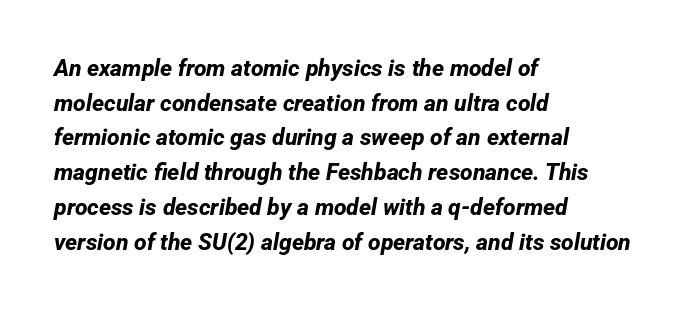
Q: Is the text bold? A: Yes.
Q: Is the text underlined? A: No.
Q: How is the paragraph aligned? A: Left-aligned.
Q: Is the spacing between letters normal or unusually wide? A: Normal.
Q: Is the spacing between lines tight, normal or loose? A: Normal.
